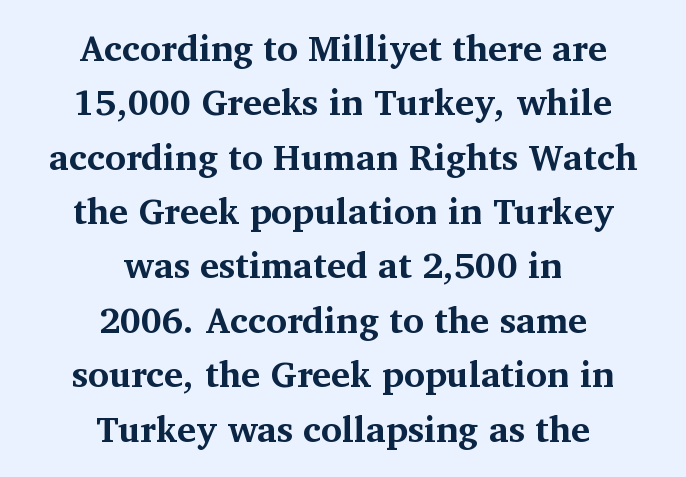
Q: Is the text bold? A: Yes.
Q: Is the text italic (slanted)? A: No, it is upright.
Q: Is the typeface a serif or a sans-serif typeface? A: Serif.
Q: Is the text underlined? A: No.
Q: How is the paragraph aligned? A: Centered.
Q: Is the spacing between letters normal or unusually wide? A: Normal.
Q: Is the spacing between lines tight, normal or loose? A: Normal.
Q: Width (condensed, normal, or wide)? A: Normal.
Q: Stroke contrast? A: Medium.
Q: x-height? A: Medium.
Q: Monospaced? A: No.
